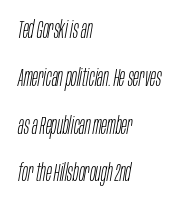
{"italic": "yes", "lean": "right", "slant_degrees": 10, "bold": "no", "underline": "no", "align": "left", "line_spacing": "loose", "line_spacing_ratio": 1.99, "letter_spacing": "normal", "letter_spacing_em": 0.0, "glyph_px": 24}
